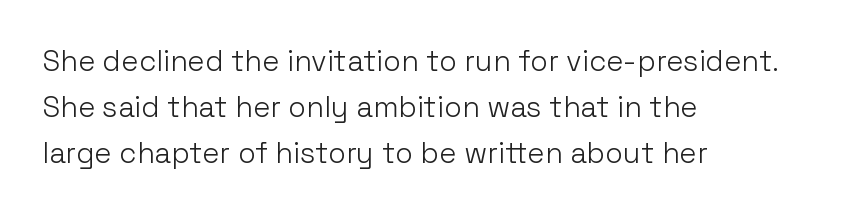
Compared with typical paragraphs, the rows here are spaced about the same. A clean baseline with only descenders dipping below it. You could not count columns in this text — the font is proportionally spaced. In terms of posture, this sample is upright. This is sans-serif lettering, the kind often seen on screens and signage.
